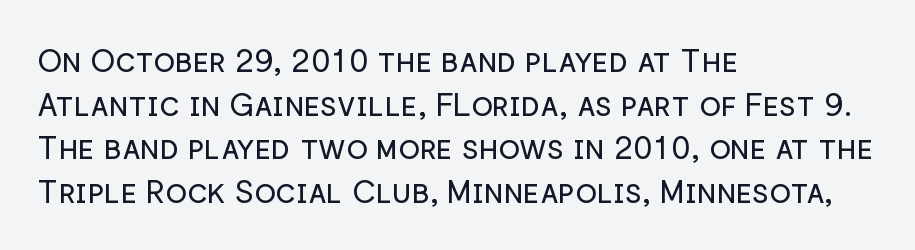
{"serif": "no", "italic": "no", "bold": "no", "weight": "regular", "width": "normal", "stroke_contrast": "low", "x_height": "medium", "monospaced": "no", "underline": "no", "align": "left", "line_spacing": "normal", "line_spacing_ratio": 1.36, "letter_spacing": "normal", "letter_spacing_em": 0.0, "glyph_px": 32}
